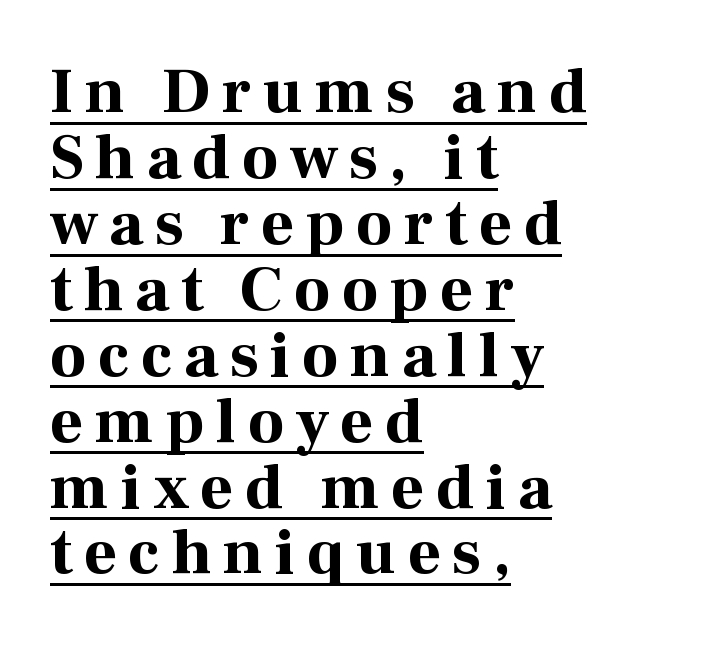
Q: Is the text bold? A: Yes.
Q: Is the text italic (slanted)? A: No, it is upright.
Q: Is the typeface a serif or a sans-serif typeface? A: Serif.
Q: Is the text underlined? A: Yes.
Q: How is the paragraph aligned? A: Left-aligned.
Q: Is the spacing between lines tight, normal or loose? A: Tight.
Q: Width (condensed, normal, or wide)? A: Normal.
Q: Stroke contrast? A: High.
Q: x-height? A: Medium.
Q: Monospaced? A: No.
